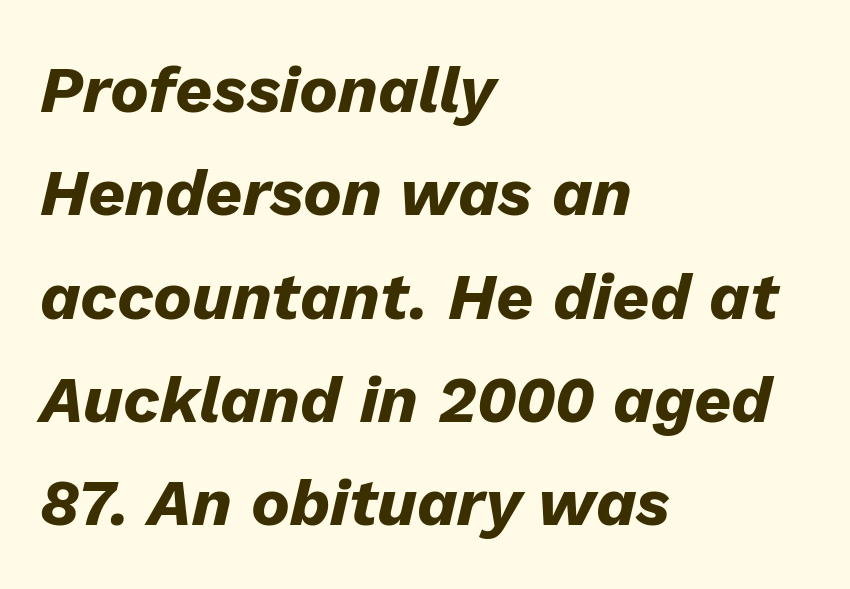
Q: Is the text bold? A: Yes.
Q: Is the text italic (slanted)? A: Yes, it leans right by about 13 degrees.
Q: Is the text underlined? A: No.
Q: How is the paragraph aligned? A: Left-aligned.
Q: Is the spacing between letters normal or unusually wide? A: Normal.
Q: Is the spacing between lines tight, normal or loose? A: Normal.
Q: Width (condensed, normal, or wide)? A: Normal.
Q: Stroke contrast? A: Low.
Q: x-height? A: Medium.
Q: Monospaced? A: No.
